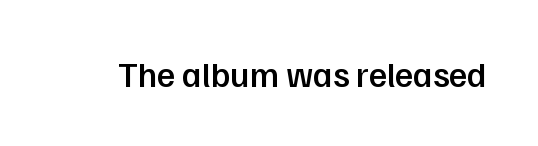
Here the designer chose a conventional face with non-uniform glyph widths. Standard letterfit; no display-style spreading of the glyphs. This is sans-serif lettering, the kind often seen on screens and signage. Moderately thickened strokes mark this as semibold type.
